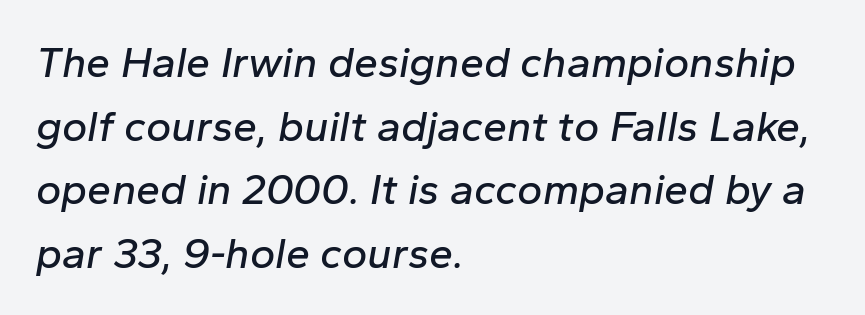
{"italic": "yes", "lean": "right", "slant_degrees": 10, "width": "normal", "stroke_contrast": "low", "x_height": "medium", "monospaced": "no", "underline": "no", "align": "left", "line_spacing": "normal", "line_spacing_ratio": 1.48, "letter_spacing": "normal", "letter_spacing_em": 0.0, "glyph_px": 43}
